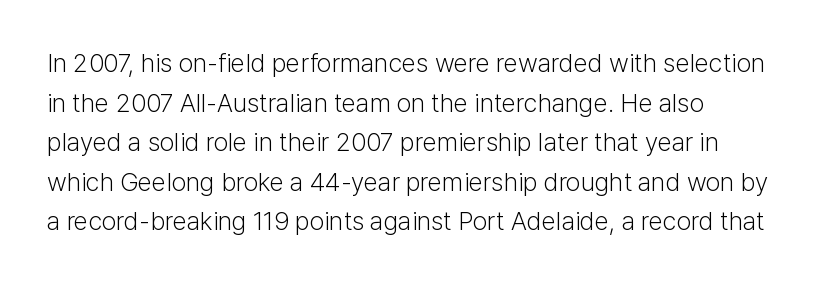
Q: Is the text bold? A: No.
Q: Is the text italic (slanted)? A: No, it is upright.
Q: Is the text underlined? A: No.
Q: Is the spacing between letters normal or unusually wide? A: Normal.
Q: Is the spacing between lines tight, normal or loose? A: Normal.
